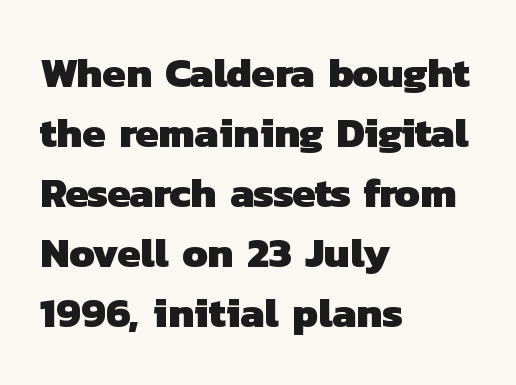
Q: Is the text bold? A: Yes.
Q: Is the typeface a serif or a sans-serif typeface? A: Sans-serif.
Q: Is the text underlined? A: No.
Q: How is the paragraph aligned? A: Left-aligned.
Q: Is the spacing between letters normal or unusually wide? A: Normal.
Q: Is the spacing between lines tight, normal or loose? A: Normal.
Q: Width (condensed, normal, or wide)? A: Normal.
Q: Stroke contrast? A: Low.
Q: x-height? A: Medium.
Q: Monospaced? A: No.
